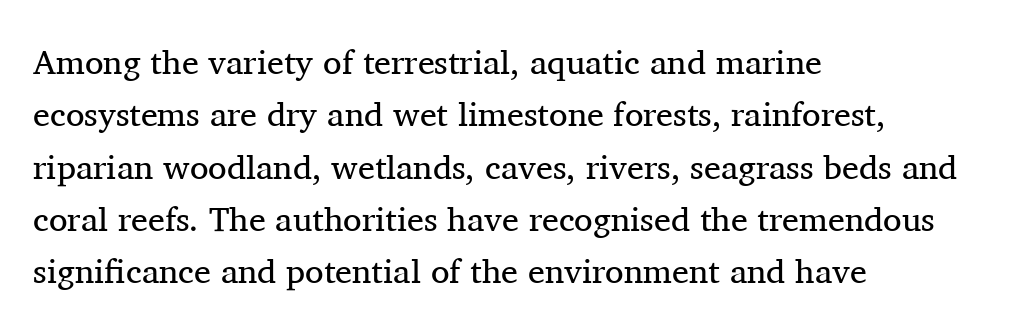
{"serif": "yes", "italic": "no", "bold": "no", "weight": "regular", "width": "normal", "stroke_contrast": "medium", "x_height": "medium", "monospaced": "no", "underline": "no", "align": "left", "line_spacing": "normal", "line_spacing_ratio": 1.54, "letter_spacing": "normal", "letter_spacing_em": 0.0, "glyph_px": 34}
